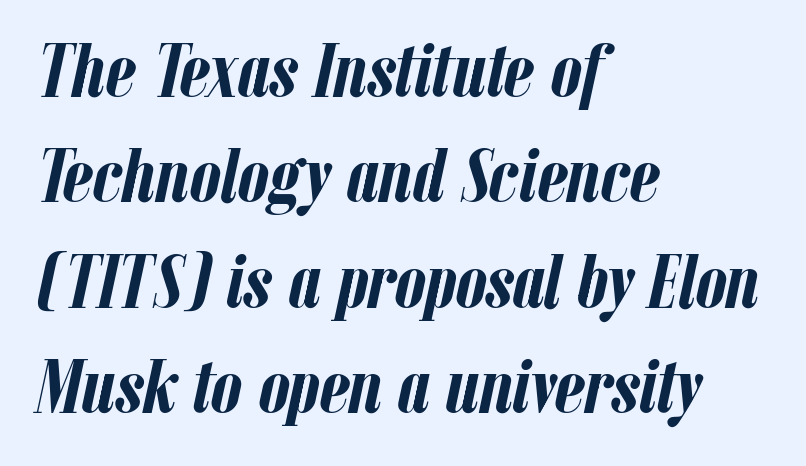
{"italic": "yes", "lean": "right", "slant_degrees": 12, "bold": "yes", "weight": "semibold", "width": "condensed", "stroke_contrast": "low", "x_height": "medium", "monospaced": "no", "underline": "no", "align": "left", "line_spacing": "normal", "line_spacing_ratio": 1.35, "letter_spacing": "normal", "letter_spacing_em": 0.0, "glyph_px": 78}
